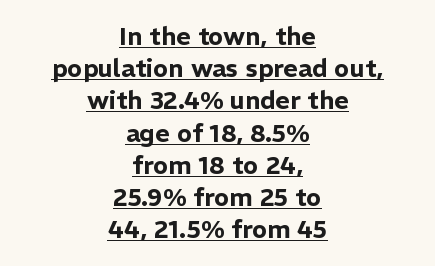
The image shows 25 px text type, upright; set centered, normal line spacing (1.29x), normal letter spacing, underlined.
